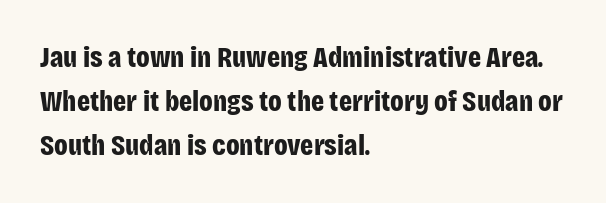
The image shows 29 px bold, condensed sans-serif type, upright; set left-aligned, normal line spacing (1.51x), normal letter spacing, not underlined; low stroke contrast and a large x-height.
